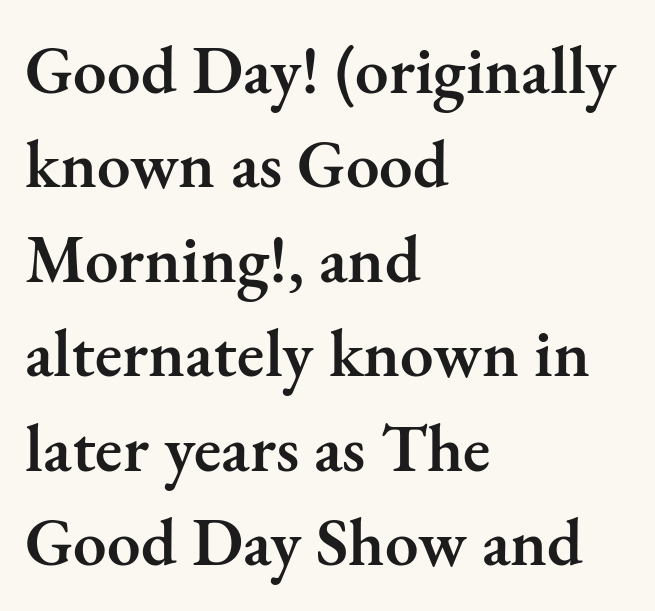
Q: Is the text bold? A: Semi-bold.
Q: Is the text italic (slanted)? A: No, it is upright.
Q: Is the typeface a serif or a sans-serif typeface? A: Serif.
Q: Is the text underlined? A: No.
Q: How is the paragraph aligned? A: Left-aligned.
Q: Is the spacing between letters normal or unusually wide? A: Normal.
Q: Is the spacing between lines tight, normal or loose? A: Normal.
Q: Width (condensed, normal, or wide)? A: Normal.
Q: Stroke contrast? A: Medium.
Q: x-height? A: Small.
Q: Monospaced? A: No.
